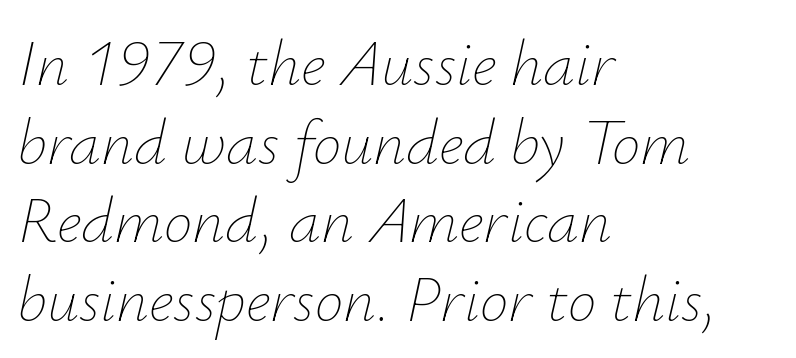
Q: Is the text bold? A: No.
Q: Is the text italic (slanted)? A: Yes, it leans right by about 12 degrees.
Q: Is the text underlined? A: No.
Q: How is the paragraph aligned? A: Left-aligned.
Q: Is the spacing between letters normal or unusually wide? A: Normal.
Q: Width (condensed, normal, or wide)? A: Normal.
Q: Stroke contrast? A: Low.
Q: x-height? A: Small.
Q: Monospaced? A: No.
